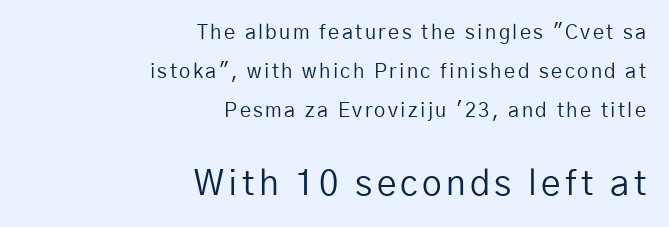
These glyphs show unthickened strokes, regular width or finer. The letters stand straight up with perfectly vertical stems. Think of a printed novel: that variable character pitch is what you see here. Compared with typical paragraphs, the rows here are farther apart. Has an underline been added? It has not. I'd call this a sans setting — the letters go barefoot.
